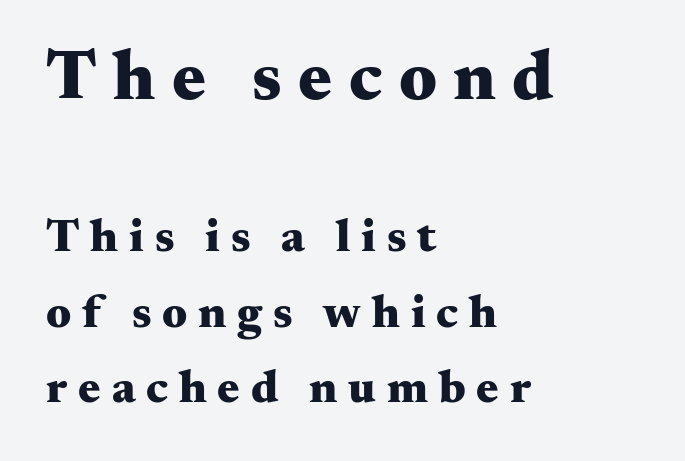
{"serif": "yes", "italic": "no", "bold": "yes", "weight": "heavy", "width": "wide", "stroke_contrast": "medium", "x_height": "small", "monospaced": "no", "underline": "no", "align": "left", "line_spacing": "normal", "line_spacing_ratio": 1.6, "letter_spacing": "wide", "letter_spacing_em": 0.23, "larger_block": "first", "size_ratio": 1.51, "glyph_px": 71}
